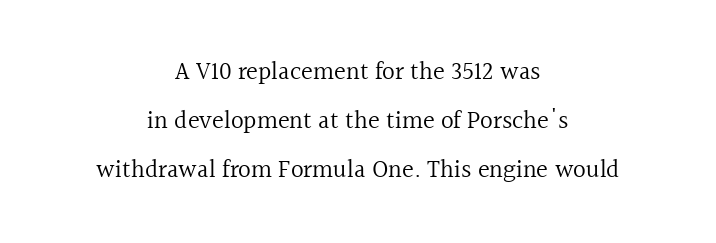
{"italic": "no", "bold": "no", "underline": "no", "align": "center", "line_spacing": "loose", "line_spacing_ratio": 1.96, "letter_spacing": "normal", "letter_spacing_em": 0.0, "glyph_px": 25}
